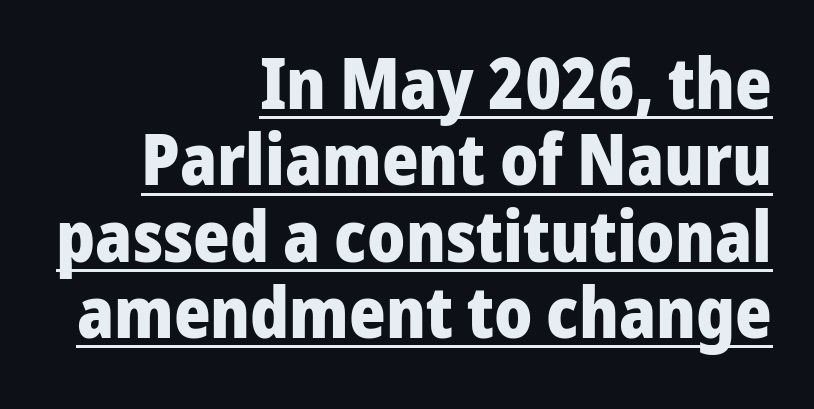
Glyph-to-glyph distance matches everyday printed text. Regarding leading, the lines here are crowded together. The glyphs have the mass of a bold cut. The rendering uses natural spacing where letterforms have individual widths.
